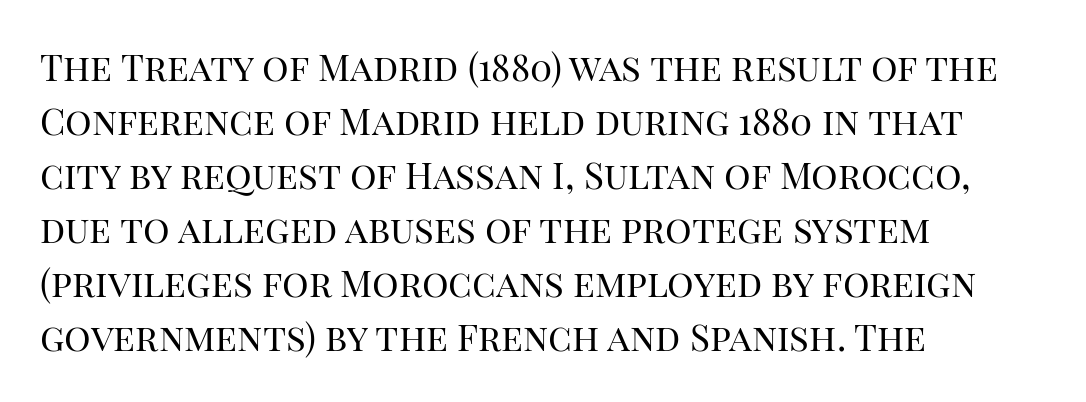
The image shows 37 px regular-weight serif type, upright; set left-aligned, normal line spacing (1.46x), normal letter spacing, not underlined; high stroke contrast and a large x-height.
